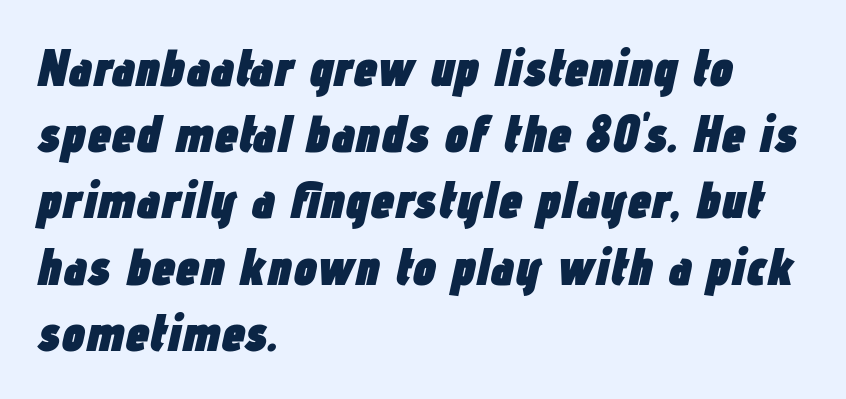
Q: Is the text bold? A: Yes.
Q: Is the text italic (slanted)? A: Yes, it leans right by about 12 degrees.
Q: Is the text underlined? A: No.
Q: How is the paragraph aligned? A: Left-aligned.
Q: Is the spacing between letters normal or unusually wide? A: Normal.
Q: Is the spacing between lines tight, normal or loose? A: Normal.
Q: Width (condensed, normal, or wide)? A: Condensed.
Q: Stroke contrast? A: Low.
Q: x-height? A: Medium.
Q: Monospaced? A: No.
